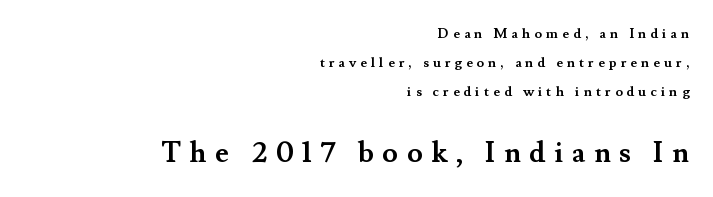
There is plenty of visible air inserted between adjacent glyphs. The passage is arranged like a letterhead date or caption credit — flush right. These lines carry a lot of weight — the face is fully bold. Interline gaps are noticeably wide in this sample.
